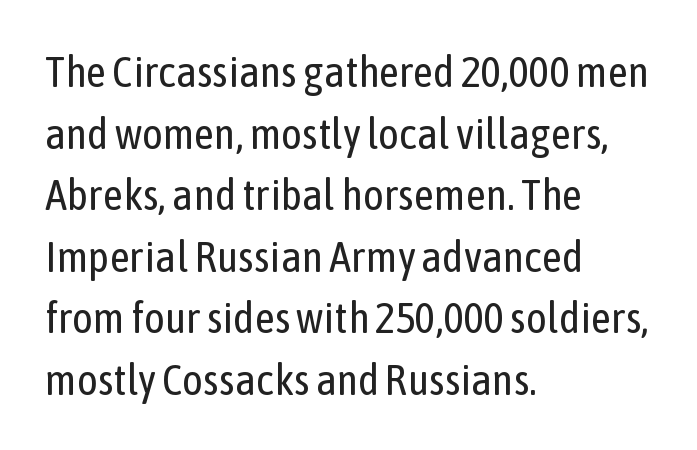
Q: Is the text bold? A: No.
Q: Is the text italic (slanted)? A: No, it is upright.
Q: Is the typeface a serif or a sans-serif typeface? A: Sans-serif.
Q: Is the text underlined? A: No.
Q: How is the paragraph aligned? A: Left-aligned.
Q: Is the spacing between letters normal or unusually wide? A: Normal.
Q: Is the spacing between lines tight, normal or loose? A: Normal.
Q: Width (condensed, normal, or wide)? A: Condensed.
Q: Stroke contrast? A: Low.
Q: x-height? A: Medium.
Q: Monospaced? A: No.
